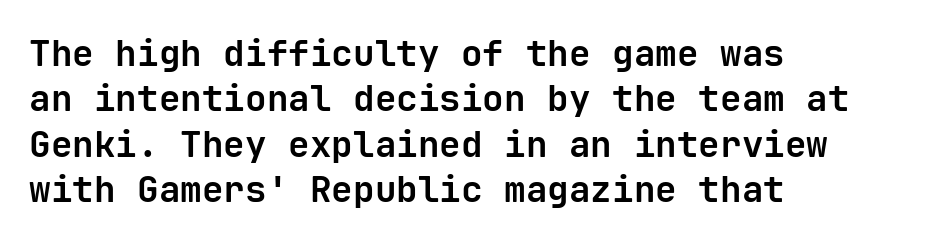
{"serif": "no", "italic": "no", "bold": "yes", "weight": "bold", "width": "normal", "stroke_contrast": "low", "x_height": "medium", "monospaced": "yes", "underline": "no", "align": "left", "line_spacing": "normal", "line_spacing_ratio": 1.26, "letter_spacing": "normal", "letter_spacing_em": 0.0, "glyph_px": 36}
